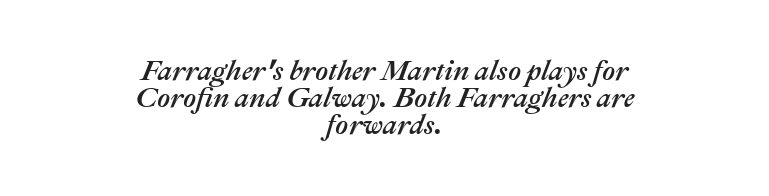
The image shows 28 px text type, italic (leaning right); set centered, tight line spacing (0.96x), normal letter spacing, not underlined; medium stroke contrast and a medium x-height.
